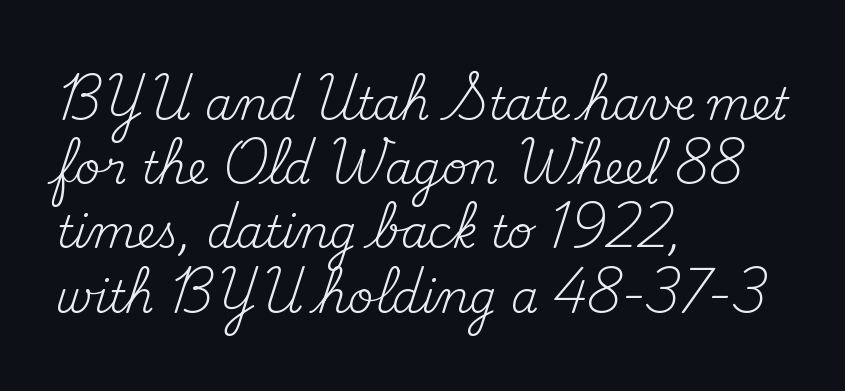
Q: Is the text bold? A: No.
Q: Is the text italic (slanted)? A: Yes.
Q: Is the typeface a serif or a sans-serif typeface? A: Serif.
Q: Is the text underlined? A: No.
Q: How is the paragraph aligned? A: Left-aligned.
Q: Is the spacing between letters normal or unusually wide? A: Normal.
Q: Is the spacing between lines tight, normal or loose? A: Normal.
Q: Width (condensed, normal, or wide)? A: Normal.
Q: Stroke contrast? A: Medium.
Q: x-height? A: Small.
Q: Monospaced? A: No.
